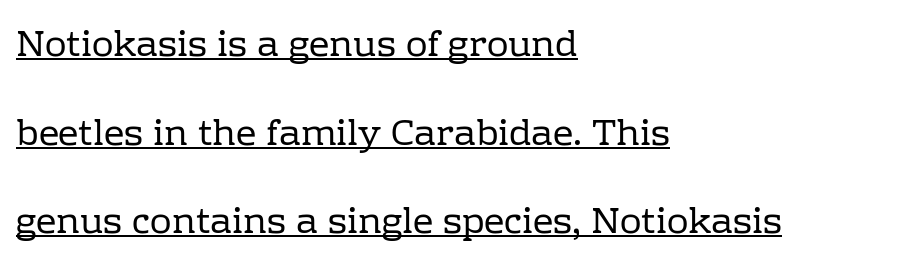
The image shows 36 px regular-weight serif type, upright; set left-aligned, loose line spacing (2.46x), normal letter spacing, underlined; low stroke contrast and a medium x-height.
